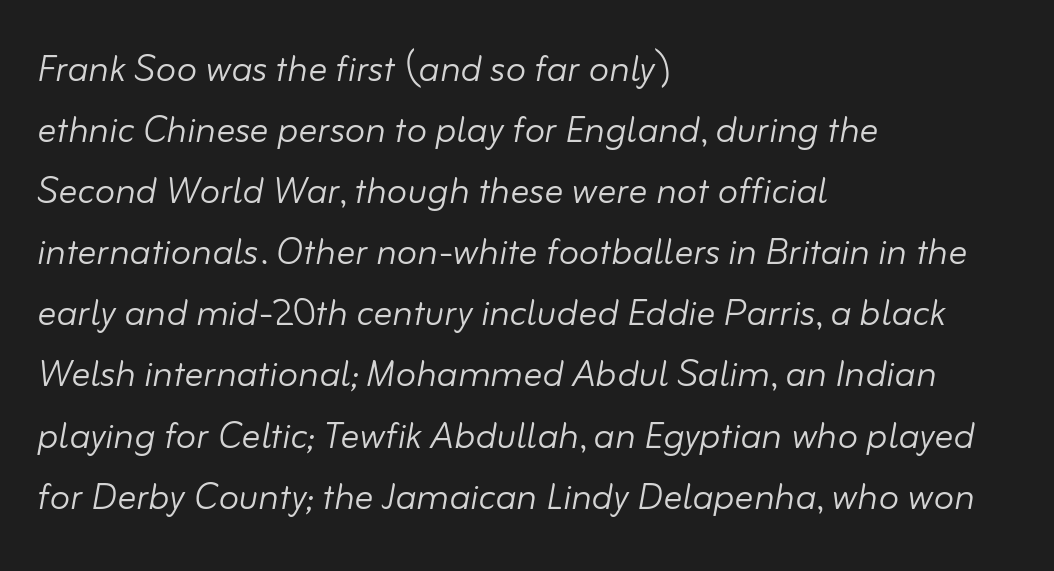
Q: Is the text bold? A: No.
Q: Is the text italic (slanted)? A: Yes, it leans right by about 10 degrees.
Q: Is the text underlined? A: No.
Q: How is the paragraph aligned? A: Left-aligned.
Q: Is the spacing between letters normal or unusually wide? A: Normal.
Q: Is the spacing between lines tight, normal or loose? A: Normal.
Q: Width (condensed, normal, or wide)? A: Normal.
Q: Stroke contrast? A: Low.
Q: x-height? A: Small.
Q: Monospaced? A: No.
